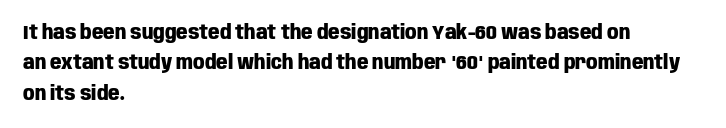
{"italic": "no", "bold": "yes", "underline": "no", "align": "left", "line_spacing": "normal", "line_spacing_ratio": 1.52, "letter_spacing": "normal", "letter_spacing_em": 0.0, "glyph_px": 20}
